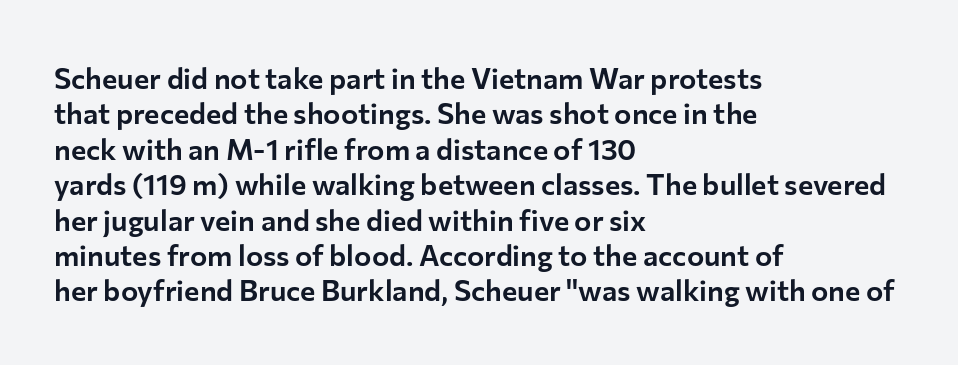
The image shows 29 px sans-serif type, upright; set left-aligned, line spacing 1.22x, normal letter spacing, not underlined; low stroke contrast and a medium x-height.
